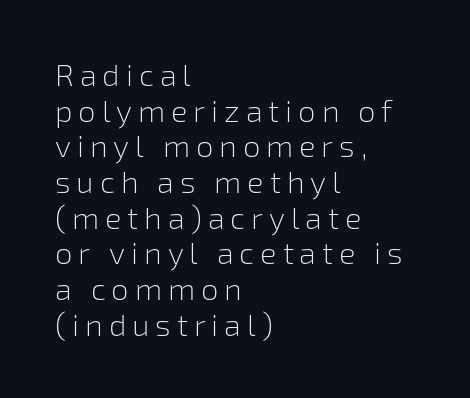
Q: Is the text bold? A: No.
Q: Is the text italic (slanted)? A: No, it is upright.
Q: Is the typeface a serif or a sans-serif typeface? A: Sans-serif.
Q: Is the text underlined? A: No.
Q: How is the paragraph aligned? A: Left-aligned.
Q: Is the spacing between lines tight, normal or loose? A: Tight.
Q: Width (condensed, normal, or wide)? A: Normal.
Q: Stroke contrast? A: Low.
Q: x-height? A: Medium.
Q: Monospaced? A: No.
